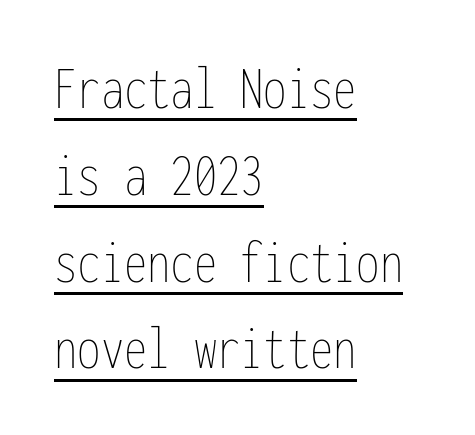
Letter spacing: default. This is the regular roman posture of the typeface. Quick note: underline on. Nothing heavy about these letters — not bold at all. The rendering uses a moderate line-height, typical for paragraphs.
